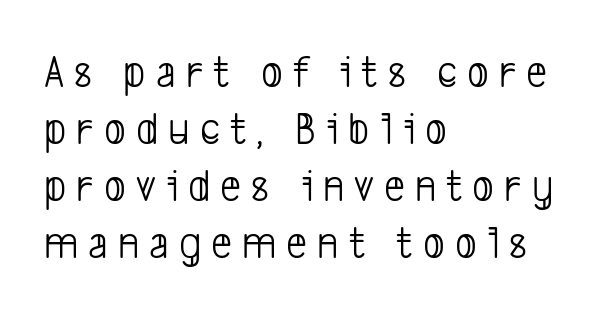
The image shows 46 px light, condensed sans-serif type; set left-aligned, line spacing 1.24x, unusually wide letter spacing (+0.22 em), not underlined; low stroke contrast and a medium x-height.
